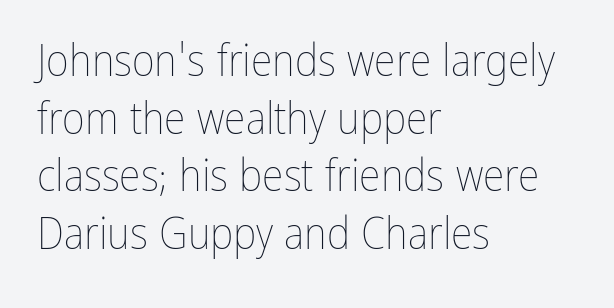
{"italic": "no", "bold": "no", "weight": "thin", "width": "condensed", "stroke_contrast": "low", "x_height": "medium", "monospaced": "no", "underline": "no", "align": "left", "line_spacing": "normal", "line_spacing_ratio": 1.31, "letter_spacing": "normal", "letter_spacing_em": 0.0, "glyph_px": 44}
